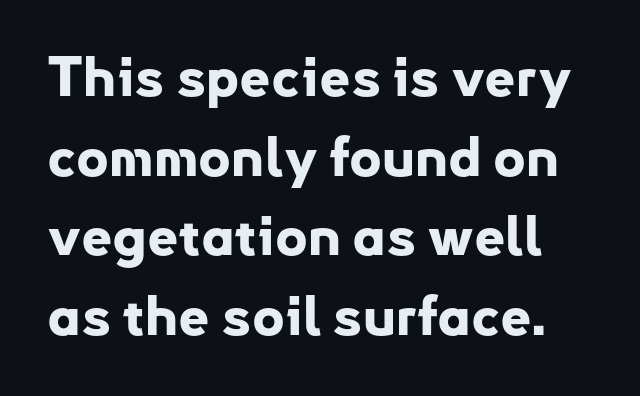
Font category for this specimen: sans-serif. Notice how the stems are strictly vertical — no italics here. Spacing between characters is what you'd get straight out of the box. Honestly, there is no underline to notice here at all. Stroke thickness is high; the sample reads as a true bold.
